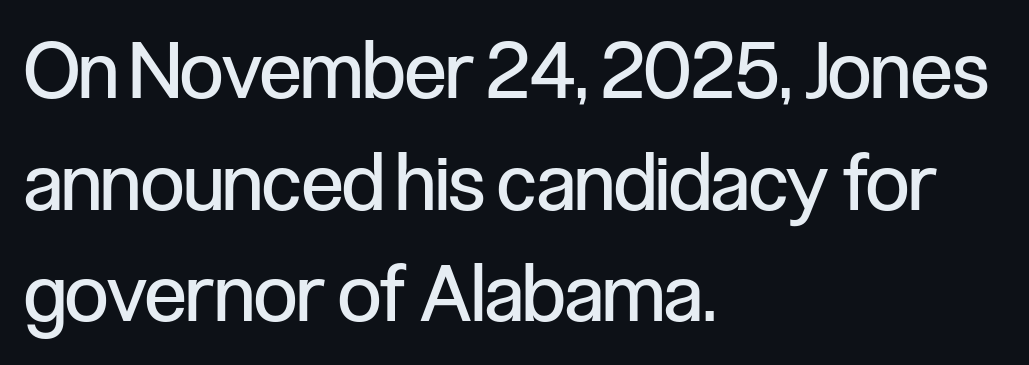
The setting favours the left margin, as ordinary paragraphs usually do. Students, note that the glyphs here touch the page at normal intervals. Letterform terminals end flat and unadorned throughout the passage. Looks like regular typesetting: each glyph gets only the width it needs. Glance below the letters and you will spot only blank space.
